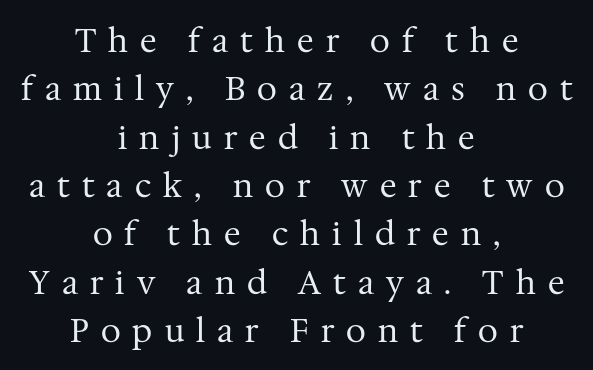
{"serif": "yes", "italic": "no", "bold": "no", "weight": "regular", "width": "normal", "stroke_contrast": "medium", "x_height": "medium", "monospaced": "no", "underline": "no", "align": "center", "line_spacing": "normal", "line_spacing_ratio": 1.51, "letter_spacing": "wide", "letter_spacing_em": 0.38, "glyph_px": 32}
